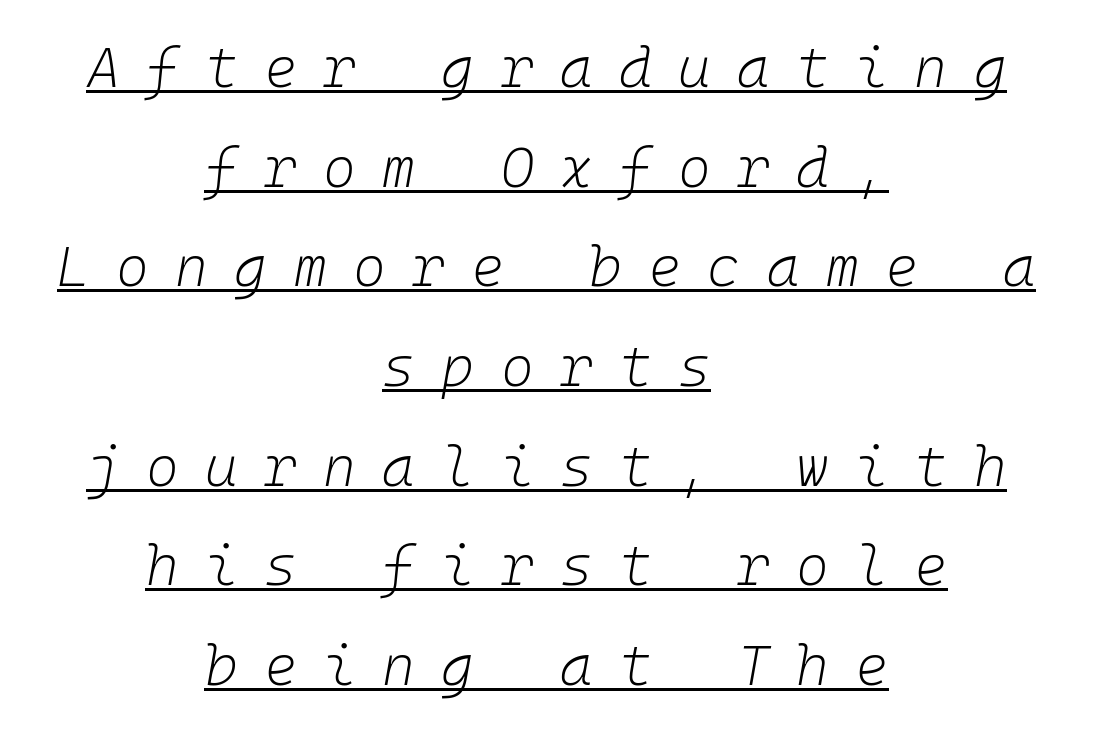
Q: Is the text bold? A: No.
Q: Is the text italic (slanted)? A: Yes, it leans right by about 10 degrees.
Q: Is the text underlined? A: Yes.
Q: How is the paragraph aligned? A: Centered.
Q: Is the spacing between letters normal or unusually wide? A: Unusually wide.
Q: Width (condensed, normal, or wide)? A: Normal.
Q: Stroke contrast? A: Low.
Q: x-height? A: Medium.
